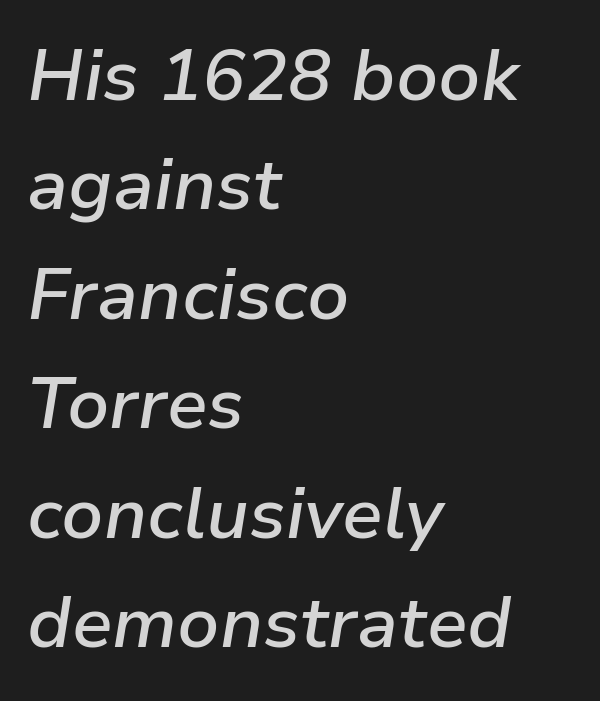
These lines keep a tight, regular rhythm from letter to letter. The string is rendered with underlining switched off. The ragged edge is on the right, which tells us the setting is flush left. Honestly, the row spacing looks completely unremarkable. Rendered with sloped, italic letterforms. Typesetter's note: demi weight, one step under bold.
